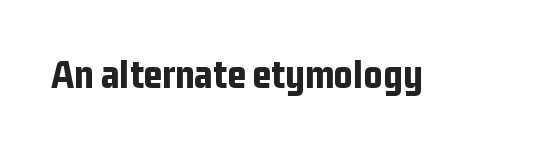
Q: Is the text bold? A: Yes.
Q: Is the text italic (slanted)? A: No, it is upright.
Q: Is the typeface a serif or a sans-serif typeface? A: Sans-serif.
Q: Is the text underlined? A: No.
Q: Is the spacing between letters normal or unusually wide? A: Normal.
Q: Width (condensed, normal, or wide)? A: Condensed.
Q: Stroke contrast? A: Low.
Q: x-height? A: Medium.
Q: Monospaced? A: No.
